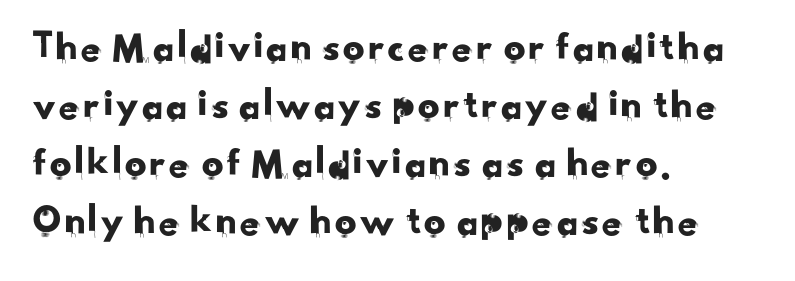
{"serif": "no", "width": "normal", "stroke_contrast": "low", "x_height": "small", "monospaced": "no", "underline": "no", "align": "left", "line_spacing": "normal", "line_spacing_ratio": 1.35, "letter_spacing": "normal", "letter_spacing_em": 0.0, "glyph_px": 43}
